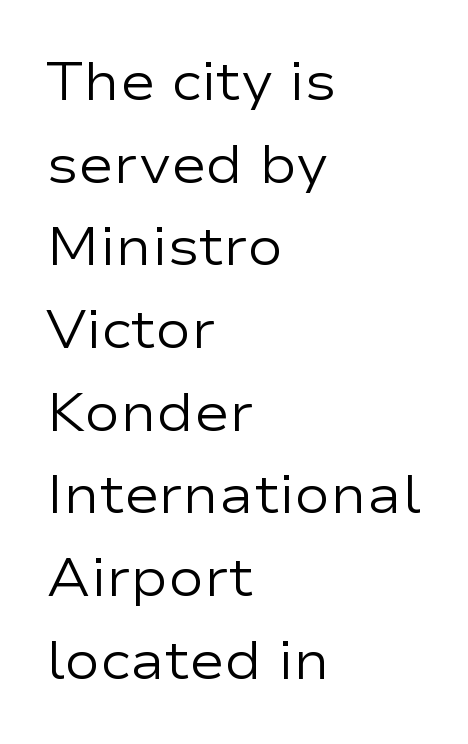
The image shows 53 px regular-weight, wide sans-serif type, upright; set left-aligned, normal line spacing (1.56x), normal letter spacing, not underlined; low stroke contrast and a medium x-height.
